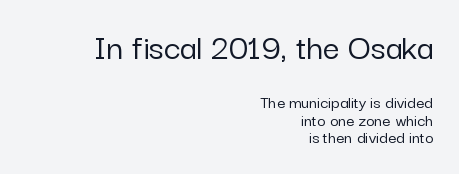
{"serif": "no", "italic": "no", "width": "normal", "stroke_contrast": "low", "x_height": "medium", "monospaced": "no", "underline": "no", "align": "right", "line_spacing": "tight", "line_spacing_ratio": 0.97, "letter_spacing": "normal", "letter_spacing_em": 0.0, "larger_block": "first", "size_ratio": 2.06, "glyph_px": 37}
